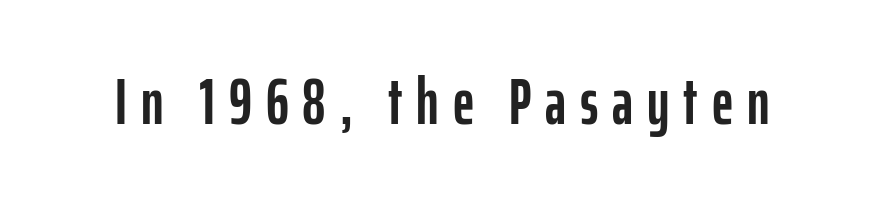
Q: Is the text italic (slanted)? A: No, it is upright.
Q: Is the typeface a serif or a sans-serif typeface? A: Sans-serif.
Q: Is the text underlined? A: No.
Q: Is the spacing between letters normal or unusually wide? A: Unusually wide.
Q: Width (condensed, normal, or wide)? A: Condensed.
Q: Stroke contrast? A: Low.
Q: x-height? A: Medium.
Q: Monospaced? A: No.
